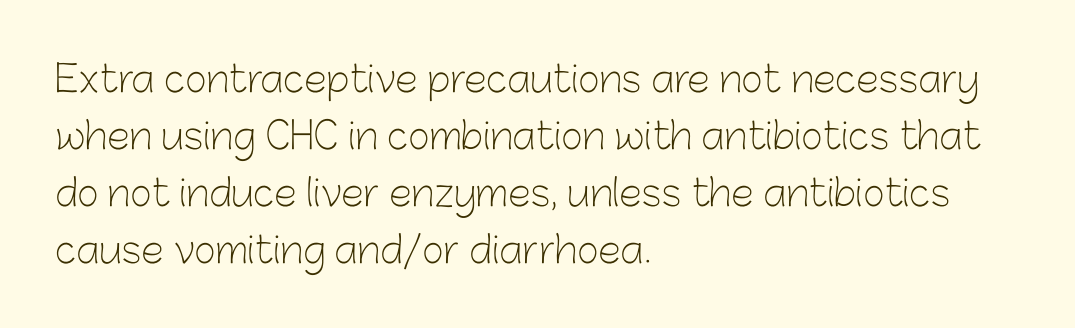
Q: Is the text bold? A: No.
Q: Is the text italic (slanted)? A: No, it is upright.
Q: Is the typeface a serif or a sans-serif typeface? A: Sans-serif.
Q: Is the text underlined? A: No.
Q: How is the paragraph aligned? A: Left-aligned.
Q: Is the spacing between letters normal or unusually wide? A: Normal.
Q: Is the spacing between lines tight, normal or loose? A: Normal.
Q: Width (condensed, normal, or wide)? A: Normal.
Q: Stroke contrast? A: Low.
Q: x-height? A: Medium.
Q: Monospaced? A: No.
